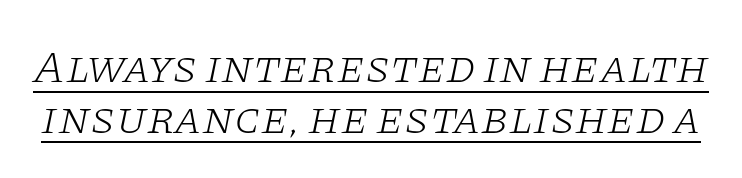
{"serif": "yes", "italic": "yes", "lean": "right", "slant_degrees": 11, "bold": "no", "weight": "light", "width": "wide", "stroke_contrast": "low", "x_height": "large", "monospaced": "no", "underline": "yes", "line_spacing": "tight", "line_spacing_ratio": 1.1, "letter_spacing": "normal", "letter_spacing_em": 0.0, "glyph_px": 46}
